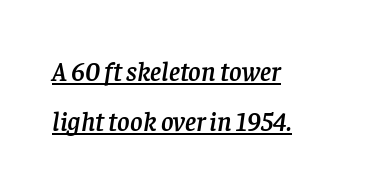
Q: Is the text italic (slanted)? A: Yes, it leans right by about 8 degrees.
Q: Is the text underlined? A: Yes.
Q: How is the paragraph aligned? A: Left-aligned.
Q: Is the spacing between letters normal or unusually wide? A: Normal.
